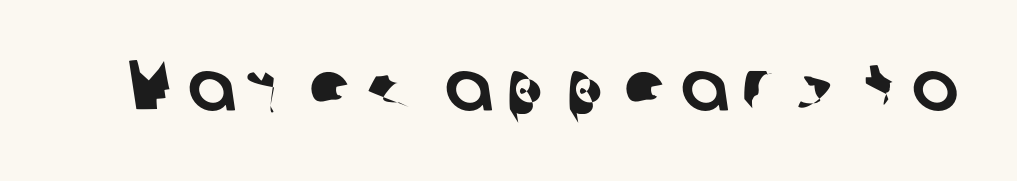
Q: Is the typeface a serif or a sans-serif typeface? A: Sans-serif.
Q: Is the text underlined? A: No.
Q: Width (condensed, normal, or wide)? A: Normal.
Q: Stroke contrast? A: Low.
Q: x-height? A: Medium.
Q: Monospaced? A: No.
